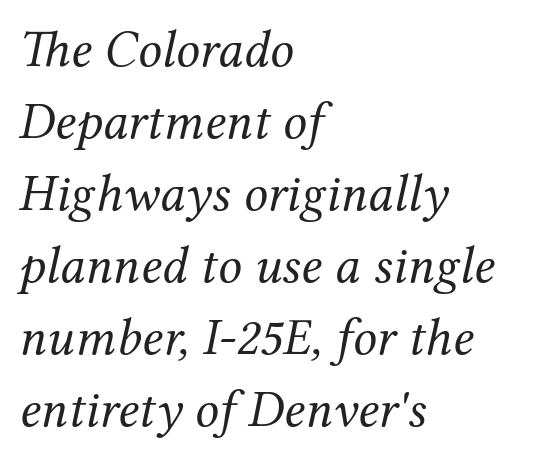
Q: Is the text bold? A: No.
Q: Is the text italic (slanted)? A: Yes, it leans right by about 12 degrees.
Q: Is the typeface a serif or a sans-serif typeface? A: Serif.
Q: Is the text underlined? A: No.
Q: How is the paragraph aligned? A: Left-aligned.
Q: Is the spacing between letters normal or unusually wide? A: Normal.
Q: Is the spacing between lines tight, normal or loose? A: Normal.
Q: Width (condensed, normal, or wide)? A: Normal.
Q: Stroke contrast? A: Medium.
Q: x-height? A: Medium.
Q: Monospaced? A: No.
